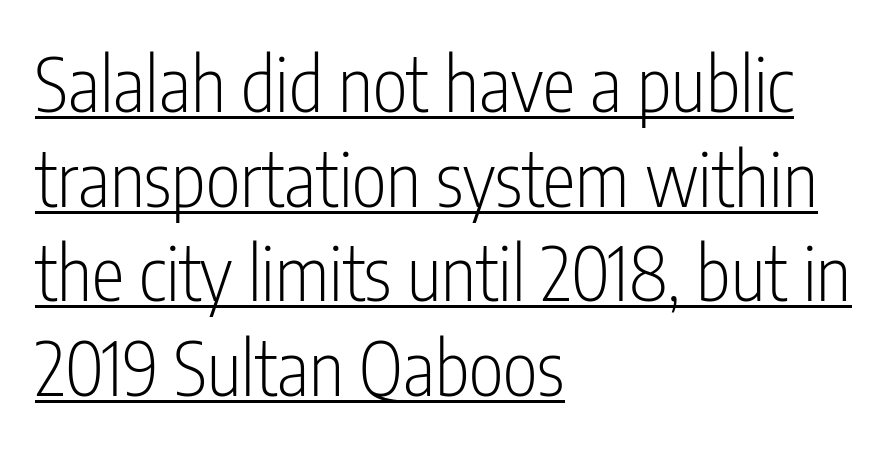
{"serif": "no", "italic": "no", "bold": "no", "weight": "light", "width": "condensed", "stroke_contrast": "low", "x_height": "medium", "monospaced": "no", "underline": "yes", "align": "left", "line_spacing": "normal", "line_spacing_ratio": 1.28, "letter_spacing": "normal", "letter_spacing_em": 0.0, "glyph_px": 74}
